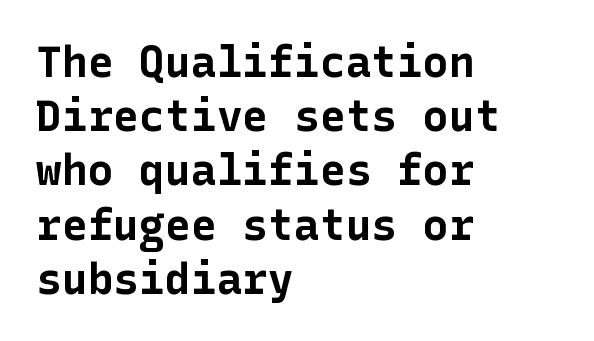
Q: Is the text bold? A: Yes.
Q: Is the text italic (slanted)? A: No, it is upright.
Q: Is the typeface a serif or a sans-serif typeface? A: Sans-serif.
Q: Is the text underlined? A: No.
Q: How is the paragraph aligned? A: Left-aligned.
Q: Is the spacing between letters normal or unusually wide? A: Normal.
Q: Is the spacing between lines tight, normal or loose? A: Normal.
Q: Width (condensed, normal, or wide)? A: Normal.
Q: Stroke contrast? A: Low.
Q: x-height? A: Medium.
